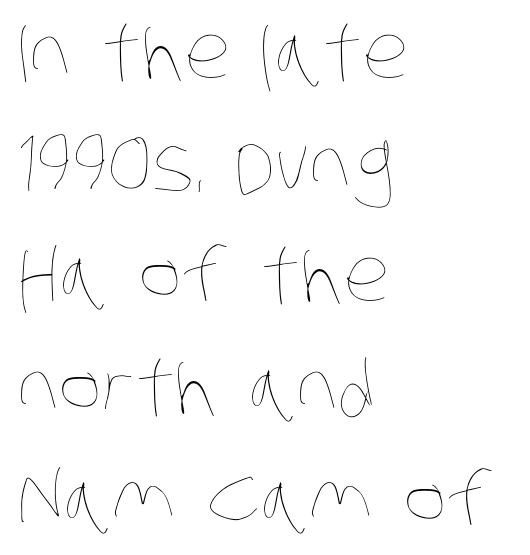
Q: Is the text bold? A: No.
Q: Is the text underlined? A: No.
Q: How is the paragraph aligned? A: Left-aligned.
Q: Is the spacing between letters normal or unusually wide? A: Normal.
Q: Is the spacing between lines tight, normal or loose? A: Normal.
Q: Width (condensed, normal, or wide)? A: Condensed.
Q: Stroke contrast? A: Low.
Q: x-height? A: Large.
Q: Monospaced? A: No.
